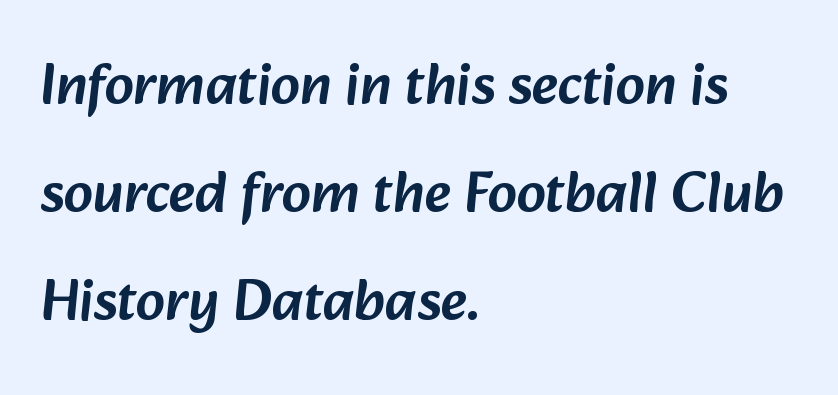
Character widths vary here, with narrow letters taking less room than wide ones. Does the copy run flush right? No — it runs flush left. The space beneath each line is pristine and unruled. Look at the tracking — it's just the regular setting, nothing added. The designer went with a sans here, leaving each stem footless.
